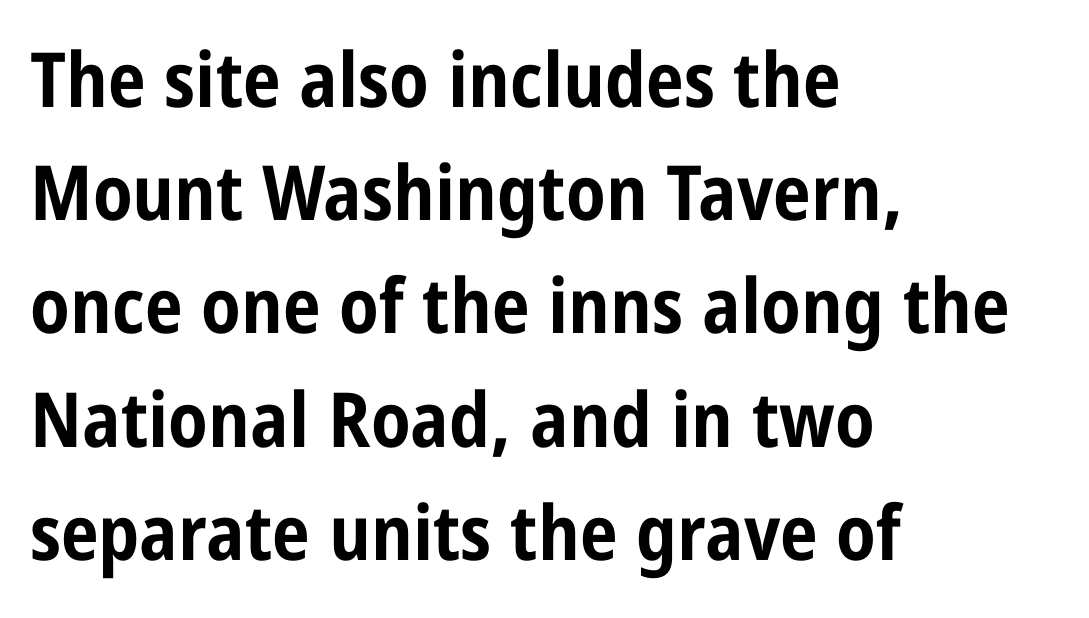
Is the type bold? Yes — the strokes are clearly thick and heavy. Vertical spacing — default. A student would call this left alignment; a typographer would say flush left, rag right. This rendering employs a face without finishing strokes, i.e., a sans-serif. Nothing unusual about the tracking: characters are spaced as the font intends.
